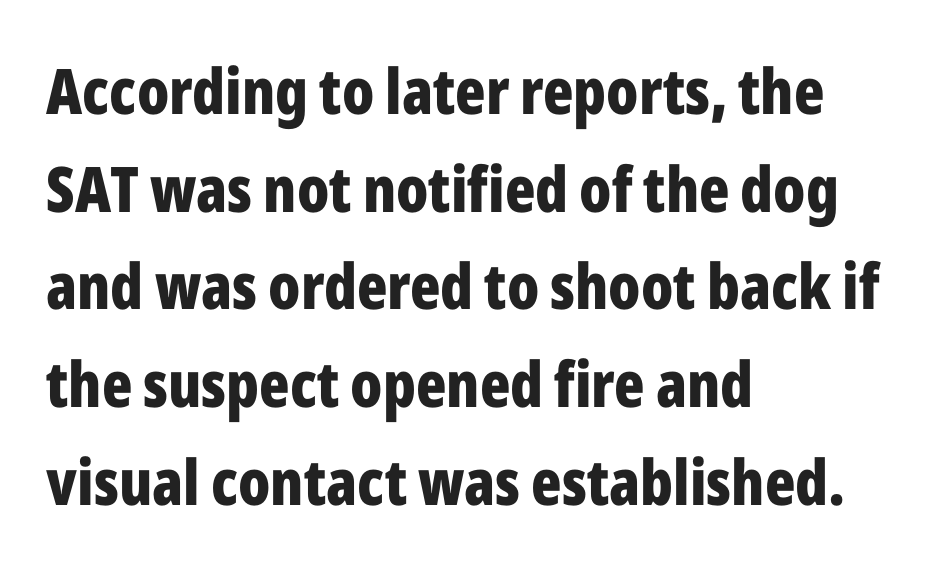
Q: Is the text bold? A: Yes.
Q: Is the text italic (slanted)? A: No, it is upright.
Q: Is the typeface a serif or a sans-serif typeface? A: Sans-serif.
Q: Is the text underlined? A: No.
Q: How is the paragraph aligned? A: Left-aligned.
Q: Is the spacing between letters normal or unusually wide? A: Normal.
Q: Is the spacing between lines tight, normal or loose? A: Normal.
Q: Width (condensed, normal, or wide)? A: Condensed.
Q: Stroke contrast? A: Low.
Q: x-height? A: Medium.
Q: Monospaced? A: No.
